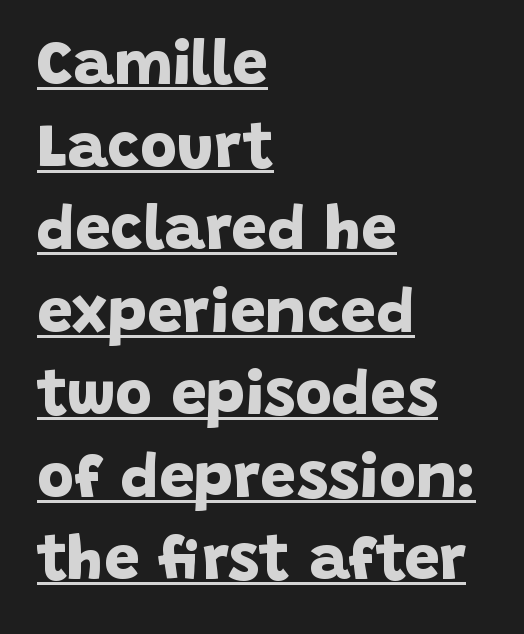
Visually the block forms a straight wall on the left and a jagged coastline on the right. These lines carry a lot of weight — the face is fully bold. Letterform terminals end flat and unadorned throughout the passage. Regular leading. Do the characters align in a grid? No, the font is proportional.
